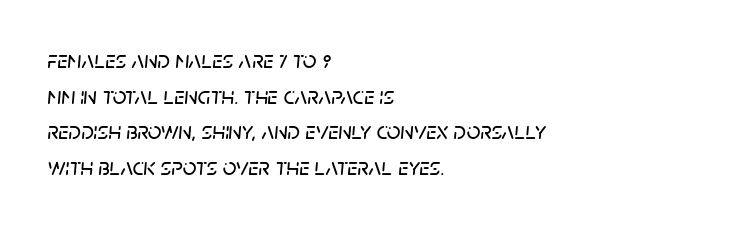
Q: Is the text italic (slanted)? A: Yes, it leans right by about 5 degrees.
Q: Is the text underlined? A: No.
Q: How is the paragraph aligned? A: Left-aligned.
Q: Is the spacing between letters normal or unusually wide? A: Normal.
Q: Is the spacing between lines tight, normal or loose? A: Normal.
